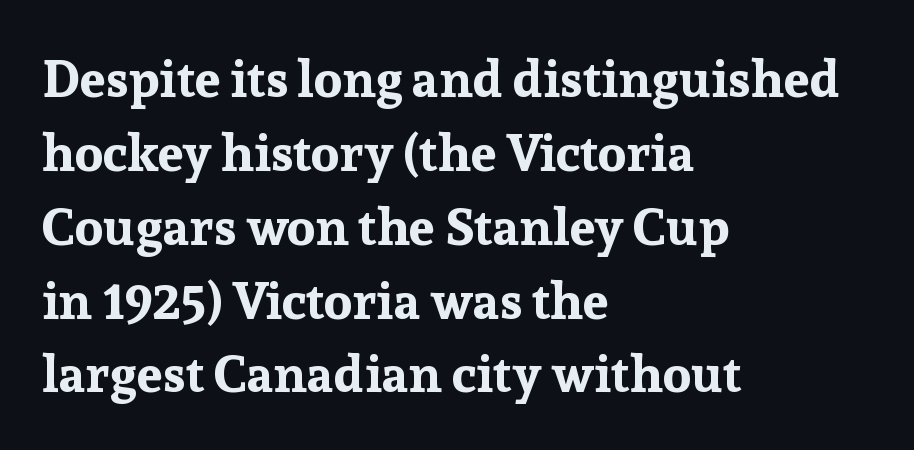
The string is rendered with underlining switched off. These lines carry a lot of weight — the face is fully bold. If you drew a line through each stem, it would be perfectly vertical. Are there feet on the stems? There are — it's a serif. The letters advance in unequal steps, a hallmark of proportional type. This block has exactly the height ordinary leading produces.
